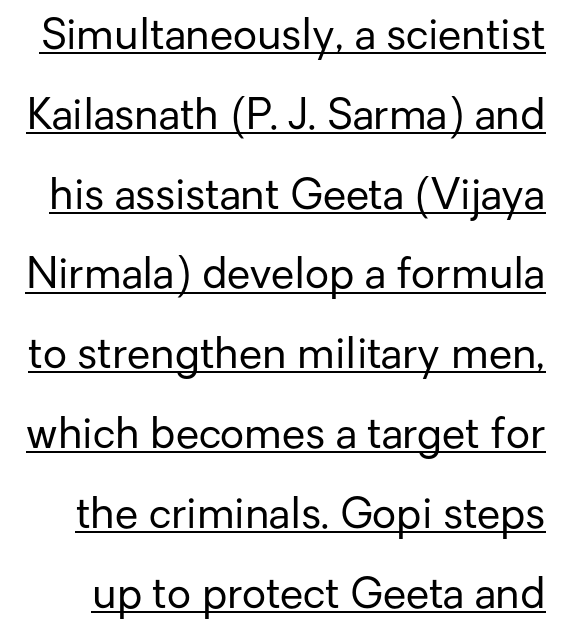
The glyphs are accompanied by a horizontal stroke just below them. Look at the tracking — it's just the regular setting, nothing added. No heavy texture on the line: the type isn't bold. Think of a printed novel: that variable character pitch is what you see here. You can tell from the bare stems that sans-serif type was used. Loosely led — the rows are spread out.
